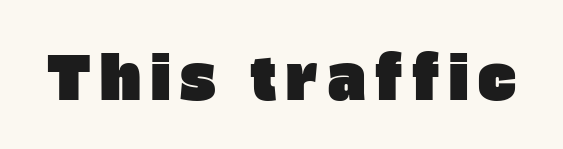
Q: Is the typeface a serif or a sans-serif typeface? A: Sans-serif.
Q: Is the text underlined? A: No.
Q: Width (condensed, normal, or wide)? A: Normal.
Q: Stroke contrast? A: Low.
Q: x-height? A: Large.
Q: Monospaced? A: No.
